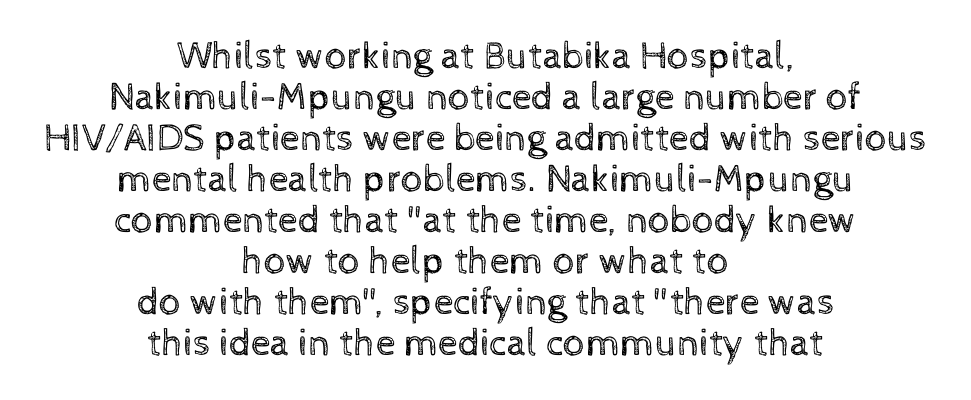
Q: Is the text bold? A: No.
Q: Is the text italic (slanted)? A: No, it is upright.
Q: Is the text underlined? A: No.
Q: How is the paragraph aligned? A: Centered.
Q: Is the spacing between letters normal or unusually wide? A: Normal.
Q: Is the spacing between lines tight, normal or loose? A: Tight.
Q: Width (condensed, normal, or wide)? A: Normal.
Q: x-height? A: Medium.
Q: Monospaced? A: No.
